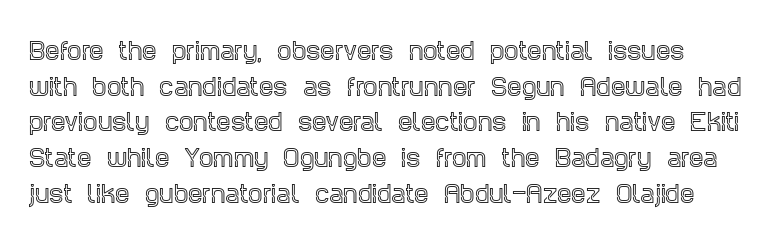
These lines sit exactly where default settings would place them. Letters rest on an invisible, unmarked baseline. When letters stand straight like this, we call the style roman or upright. No extra tracking has been applied to these lines.
